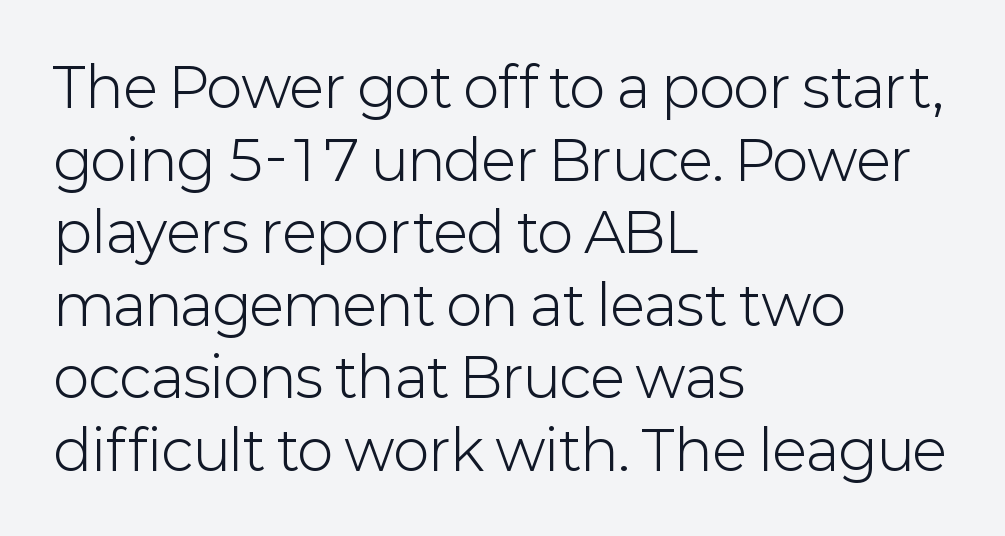
Q: Is the text bold? A: No.
Q: Is the text italic (slanted)? A: No, it is upright.
Q: Is the typeface a serif or a sans-serif typeface? A: Sans-serif.
Q: Is the text underlined? A: No.
Q: How is the paragraph aligned? A: Left-aligned.
Q: Is the spacing between letters normal or unusually wide? A: Normal.
Q: Is the spacing between lines tight, normal or loose? A: Normal.
Q: Width (condensed, normal, or wide)? A: Normal.
Q: Stroke contrast? A: Low.
Q: x-height? A: Medium.
Q: Monospaced? A: No.
